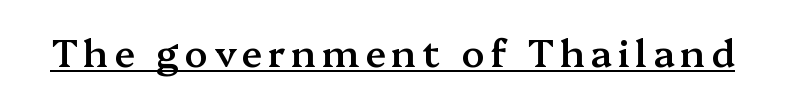
{"serif": "yes", "italic": "no", "bold": "semi", "weight": "semibold", "width": "normal", "stroke_contrast": "medium", "x_height": "medium", "monospaced": "no", "underline": "yes", "glyph_px": 38}
